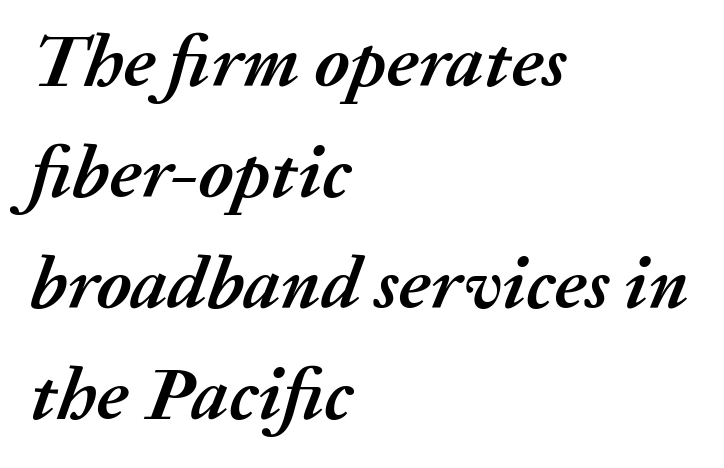
Q: Is the text bold? A: Yes.
Q: Is the text italic (slanted)? A: Yes, it leans right by about 20 degrees.
Q: Is the text underlined? A: No.
Q: How is the paragraph aligned? A: Left-aligned.
Q: Is the spacing between letters normal or unusually wide? A: Normal.
Q: Is the spacing between lines tight, normal or loose? A: Normal.
Q: Width (condensed, normal, or wide)? A: Normal.
Q: Stroke contrast? A: Medium.
Q: x-height? A: Medium.
Q: Monospaced? A: No.
